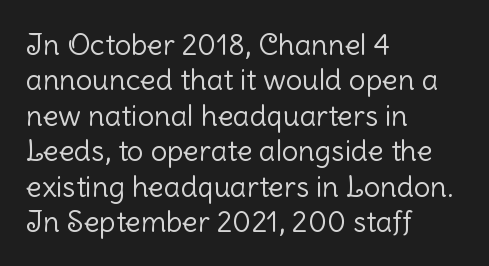
The rag falls on the right side of this text block. The passage shown is typeset with a sans-serif family. Do the letters lean? They stand straight. The gap between lines stays unmarked. Is this a fixed-width face? No — the glyphs have proportional, varying widths.
